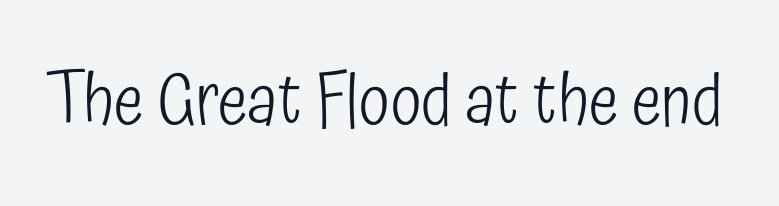
The image shows 71 px light, condensed sans-serif type, upright; set normal letter spacing, not underlined; low stroke contrast and a medium x-height.
